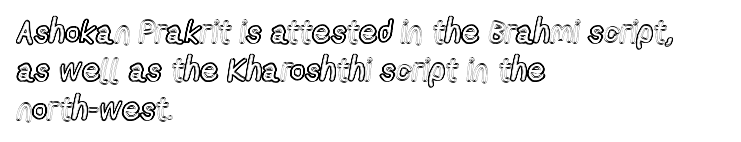
The image shows 32 px condensed type; set left-aligned, line spacing 1.2x, normal letter spacing, not underlined; a medium x-height.
